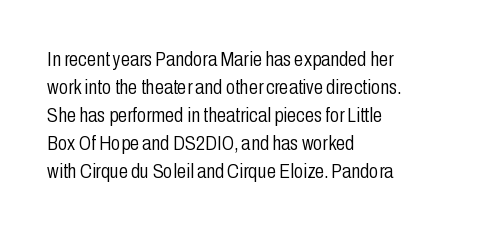
The paragraph has a hard left edge and a soft right edge. Rows of type keep a routine distance in the vertical direction. The letters sit at their default tracking, neither squeezed nor spread. Posture: vertical.
